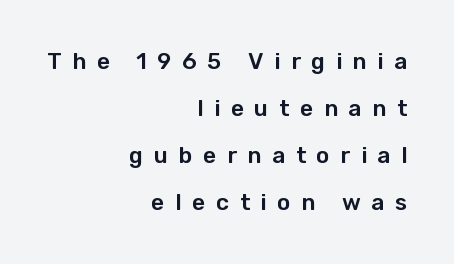
The image shows 23 px text type, upright; set right-aligned, loose line spacing (2.05x), unusually wide letter spacing (+0.46 em), not underlined.
